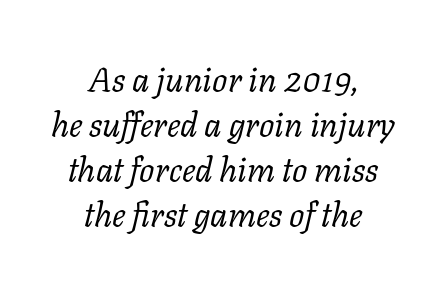
{"serif": "yes", "italic": "yes", "lean": "right", "slant_degrees": 11, "bold": "no", "weight": "regular", "width": "normal", "stroke_contrast": "low", "x_height": "medium", "monospaced": "no", "underline": "no", "align": "center", "line_spacing": "normal", "line_spacing_ratio": 1.32, "letter_spacing": "normal", "letter_spacing_em": 0.0, "glyph_px": 34}
